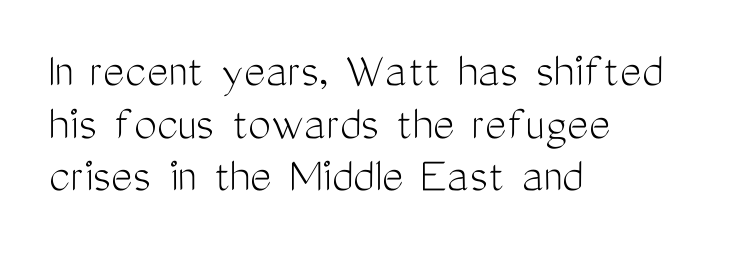
{"serif": "no", "italic": "no", "bold": "no", "weight": "light", "width": "condensed", "stroke_contrast": "medium", "x_height": "medium", "monospaced": "no", "underline": "no", "align": "left", "line_spacing": "tight", "line_spacing_ratio": 1.03, "letter_spacing": "normal", "letter_spacing_em": 0.0, "glyph_px": 51}
